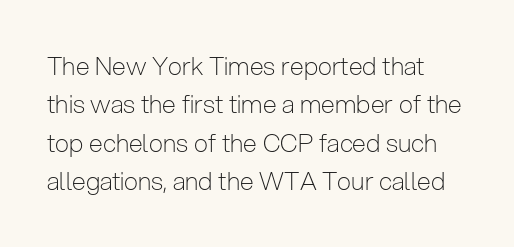
This sample uses an upright cut, with every glyph sitting square on the baseline. The string is rendered with underlining switched off. Tracking value appears to be zero — textbook default spacing. The lines in this sample share a left origin and differ only in where they stop. Vertical spacing — default.
